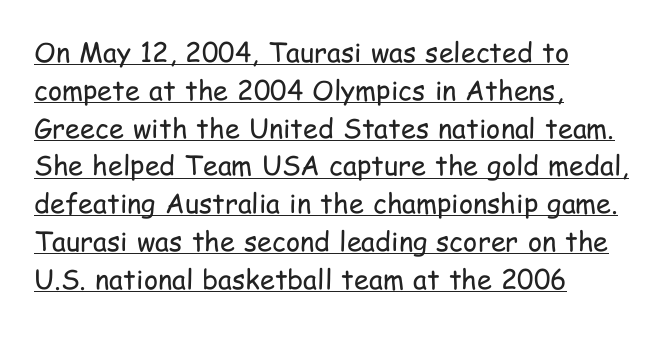
The image shows 27 px text type, upright; set left-aligned, normal line spacing (1.4x), normal letter spacing, underlined.
